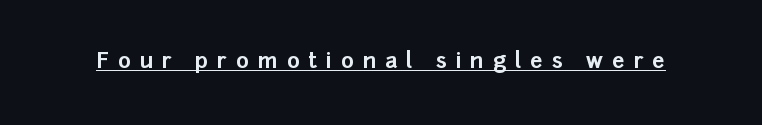
{"italic": "no", "bold": "yes", "underline": "yes", "letter_spacing": "wide", "letter_spacing_em": 0.4, "glyph_px": 22}
